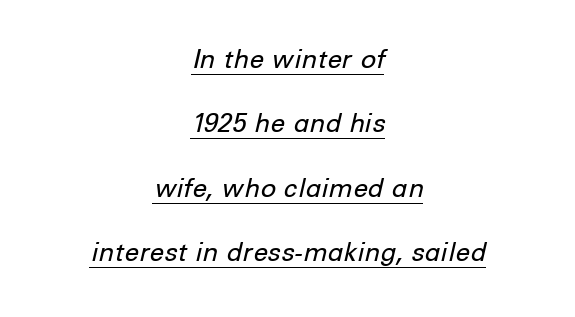
Q: Is the text bold? A: No.
Q: Is the text italic (slanted)? A: Yes, it leans right by about 12 degrees.
Q: Is the text underlined? A: Yes.
Q: How is the paragraph aligned? A: Centered.
Q: Is the spacing between letters normal or unusually wide? A: Normal.
Q: Is the spacing between lines tight, normal or loose? A: Loose.
